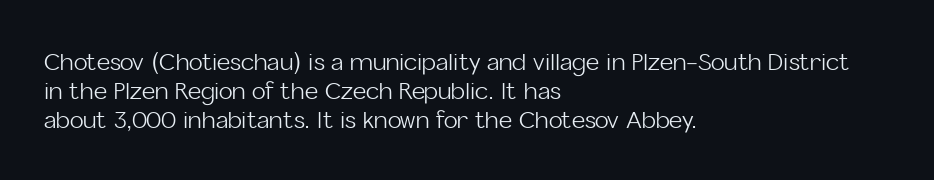
{"italic": "no", "bold": "no", "underline": "no", "align": "left", "line_spacing": "normal", "line_spacing_ratio": 1.27, "letter_spacing": "normal", "letter_spacing_em": 0.0, "glyph_px": 23}
